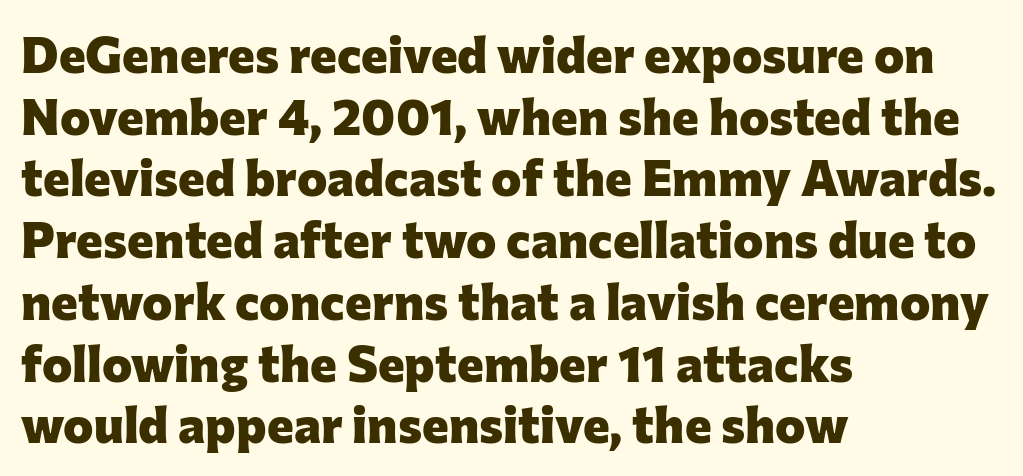
{"serif": "no", "italic": "no", "bold": "yes", "weight": "heavy", "width": "normal", "stroke_contrast": "low", "x_height": "medium", "monospaced": "no", "underline": "no", "align": "left", "line_spacing_ratio": 1.21, "letter_spacing": "normal", "letter_spacing_em": 0.0, "glyph_px": 51}
